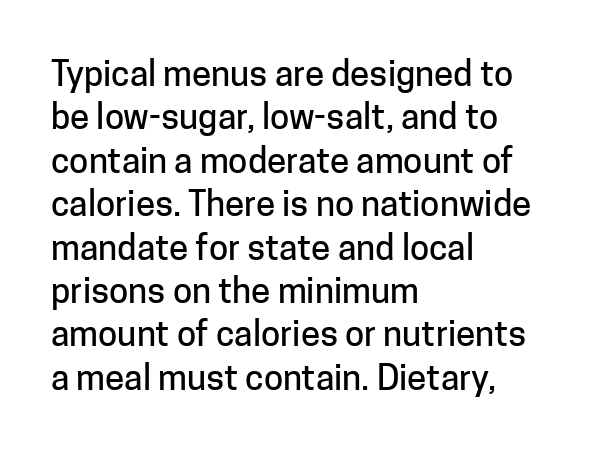
The image shows 35 px sans-serif type, upright; set left-aligned, line spacing 1.24x, normal letter spacing, not underlined; low stroke contrast and a medium x-height.
